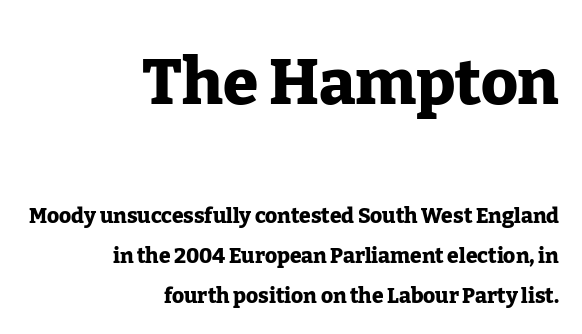
The image shows 64 px heavy serif type, upright; set right-aligned, loose line spacing (1.9x), normal letter spacing, not underlined; the first (top) block is 3.05x larger; low stroke contrast and a medium x-height.
